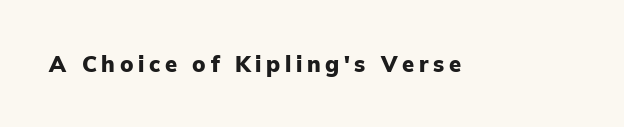
{"italic": "no", "bold": "yes", "underline": "no", "letter_spacing": "wide", "letter_spacing_em": 0.21, "glyph_px": 22}
